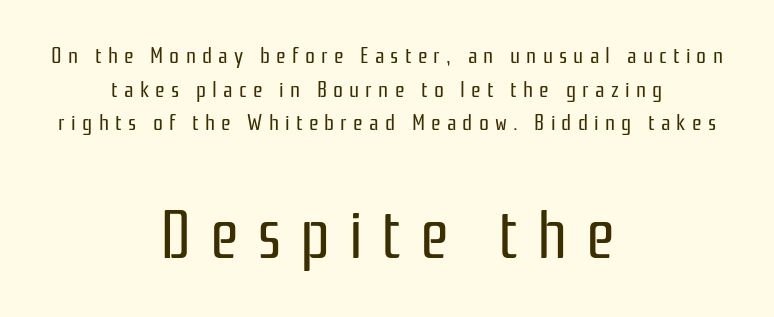
Q: Is the text bold? A: No.
Q: Is the text italic (slanted)? A: No, it is upright.
Q: Is the typeface a serif or a sans-serif typeface? A: Sans-serif.
Q: Is the text underlined? A: No.
Q: How is the paragraph aligned? A: Centered.
Q: Is the spacing between letters normal or unusually wide? A: Unusually wide.
Q: Is the spacing between lines tight, normal or loose? A: Normal.
Q: Which block of text is set in a larger size, the first (top) or the second (bottom)? A: The second (bottom) one.
Q: Width (condensed, normal, or wide)? A: Condensed.
Q: Stroke contrast? A: Low.
Q: x-height? A: Medium.
Q: Monospaced? A: No.
